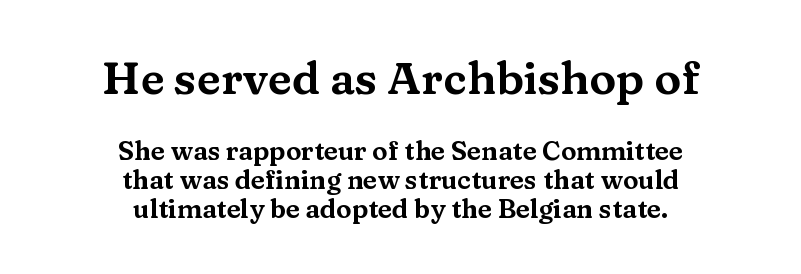
{"serif": "yes", "italic": "no", "width": "wide", "stroke_contrast": "medium", "x_height": "medium", "monospaced": "no", "underline": "no", "align": "center", "line_spacing": "tight", "line_spacing_ratio": 1.1, "letter_spacing": "normal", "letter_spacing_em": 0.0, "larger_block": "first", "size_ratio": 1.73, "glyph_px": 45}
